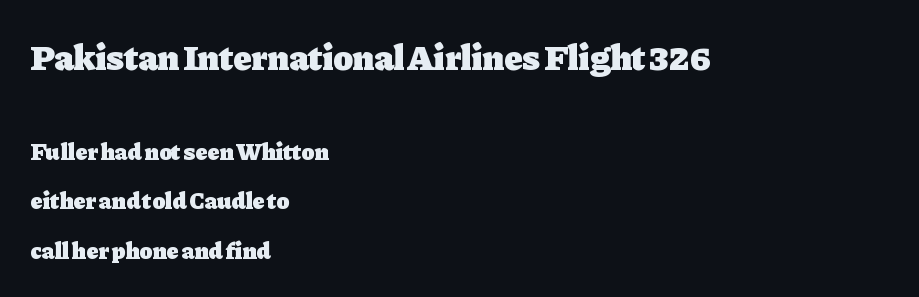
{"serif": "yes", "italic": "no", "bold": "yes", "weight": "heavy", "width": "normal", "stroke_contrast": "low", "x_height": "medium", "monospaced": "no", "underline": "no", "align": "left", "line_spacing": "loose", "line_spacing_ratio": 2.06, "letter_spacing": "normal", "letter_spacing_em": 0.0, "larger_block": "first", "size_ratio": 1.5, "glyph_px": 36}
